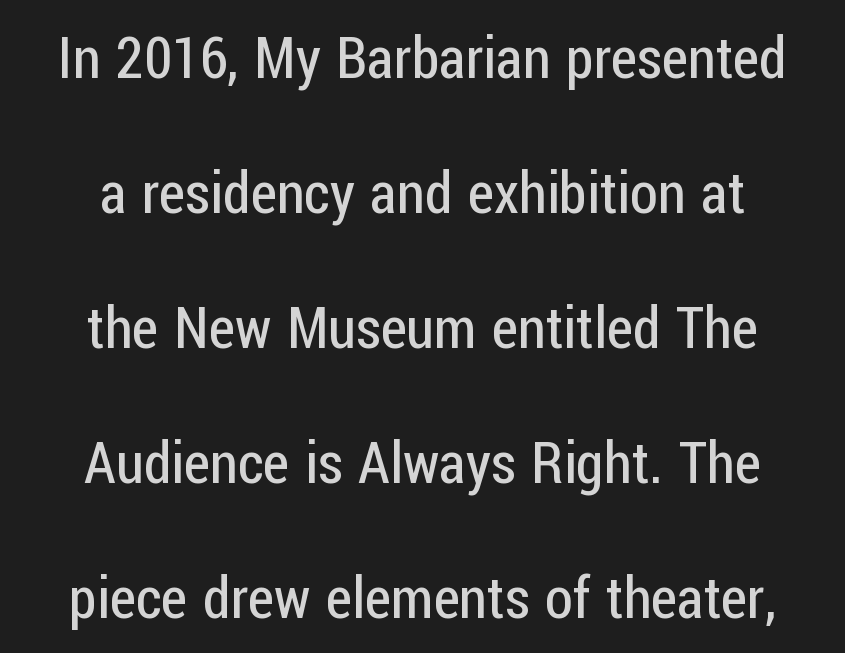
Is there much room between lines? Yes — plenty of vertical air separates them. Has an underline been added? It has not. This is not heavy type; no bold has been used. These lines were composed using upright roman letters. Note the varied advance widths — an 'i' is clearly narrower than an 'm'.
